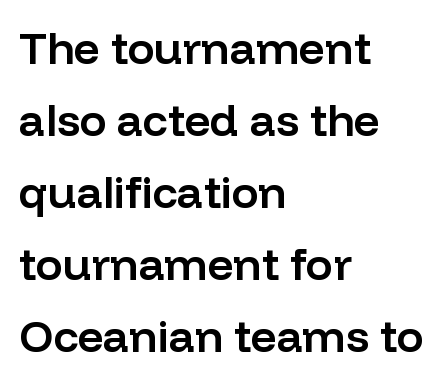
Q: Is the text bold? A: Semi-bold.
Q: Is the text italic (slanted)? A: No, it is upright.
Q: Is the typeface a serif or a sans-serif typeface? A: Sans-serif.
Q: Is the text underlined? A: No.
Q: How is the paragraph aligned? A: Left-aligned.
Q: Is the spacing between letters normal or unusually wide? A: Normal.
Q: Is the spacing between lines tight, normal or loose? A: Normal.
Q: Width (condensed, normal, or wide)? A: Normal.
Q: Stroke contrast? A: Low.
Q: x-height? A: Medium.
Q: Monospaced? A: No.
